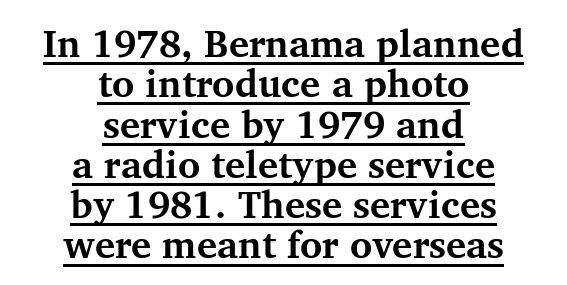
{"serif": "yes", "italic": "no", "bold": "yes", "weight": "bold", "width": "normal", "stroke_contrast": "medium", "x_height": "medium", "monospaced": "no", "underline": "yes", "align": "center", "line_spacing": "tight", "line_spacing_ratio": 1.06, "letter_spacing": "normal", "letter_spacing_em": 0.0, "glyph_px": 38}
